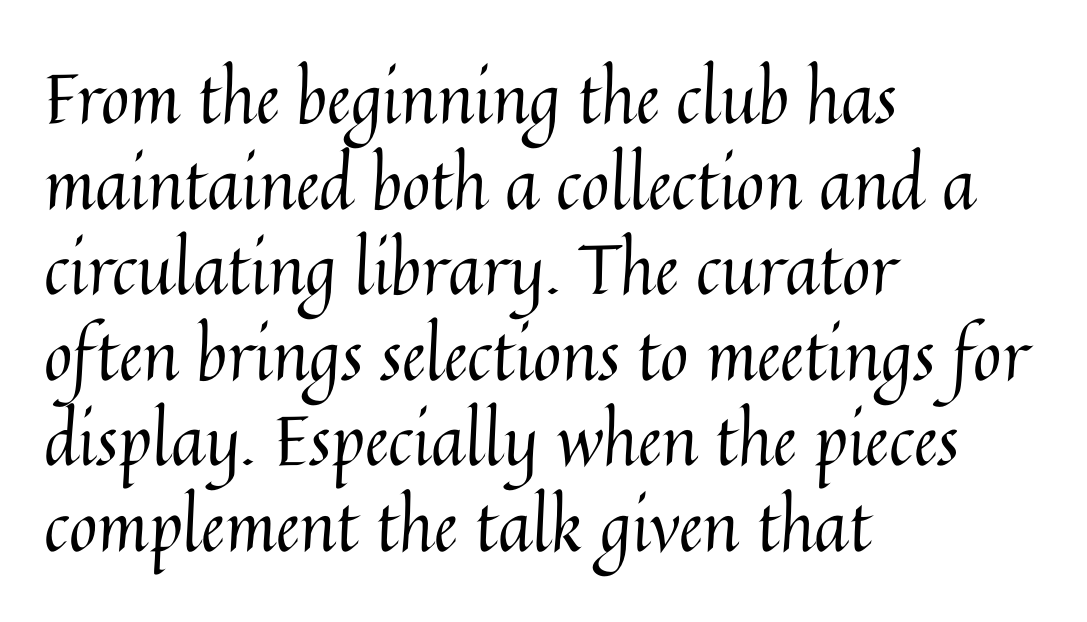
Q: Is the text bold? A: No.
Q: Is the text underlined? A: No.
Q: How is the paragraph aligned? A: Left-aligned.
Q: Is the spacing between letters normal or unusually wide? A: Normal.
Q: Width (condensed, normal, or wide)? A: Normal.
Q: Stroke contrast? A: Medium.
Q: x-height? A: Medium.
Q: Monospaced? A: No.
